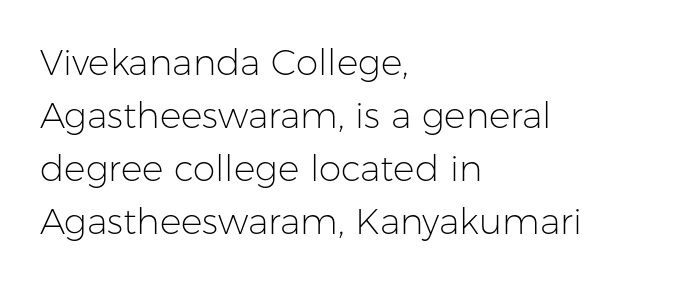
{"serif": "no", "italic": "no", "bold": "no", "weight": "light", "width": "normal", "stroke_contrast": "low", "x_height": "medium", "monospaced": "no", "underline": "no", "align": "left", "line_spacing": "normal", "line_spacing_ratio": 1.47, "letter_spacing": "normal", "letter_spacing_em": 0.0, "glyph_px": 36}
